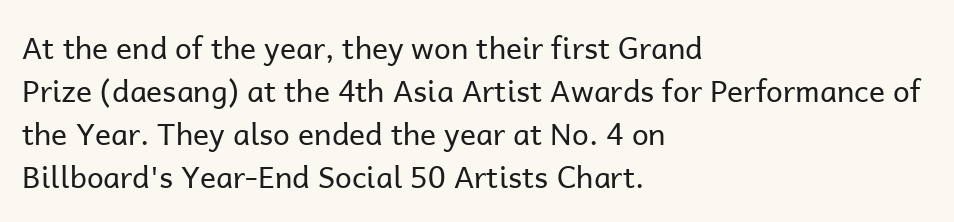
{"serif": "no", "italic": "no", "bold": "no", "weight": "regular", "width": "normal", "stroke_contrast": "low", "x_height": "medium", "monospaced": "no", "underline": "no", "align": "left", "line_spacing": "normal", "line_spacing_ratio": 1.43, "letter_spacing": "normal", "letter_spacing_em": 0.0, "glyph_px": 30}
